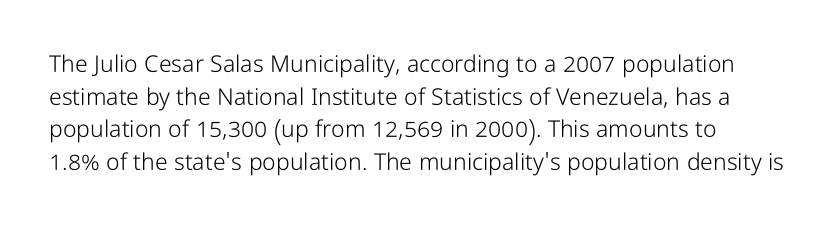
{"italic": "no", "bold": "no", "underline": "no", "line_spacing": "normal", "line_spacing_ratio": 1.42, "letter_spacing": "normal", "letter_spacing_em": 0.0, "glyph_px": 23}
